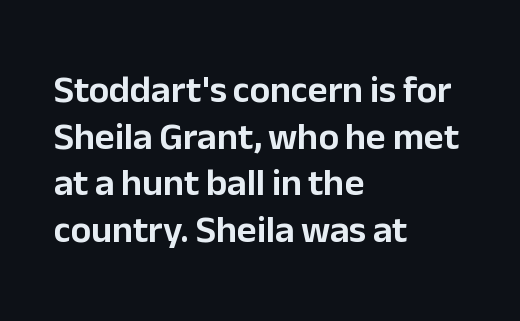
The face used here is proportionally spaced, like ordinary book or web type. These lines are set flush left with a ragged right edge. The typography opts for an upright posture over an oblique one. The line texture is even and compact thanks to regular tracking.
